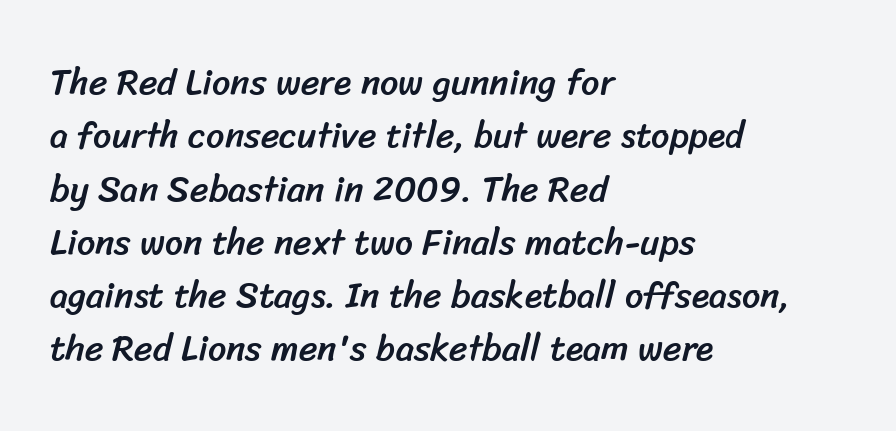
{"serif": "no", "width": "normal", "stroke_contrast": "low", "x_height": "medium", "monospaced": "no", "underline": "no", "align": "left", "line_spacing": "normal", "line_spacing_ratio": 1.48, "letter_spacing": "normal", "letter_spacing_em": 0.0, "glyph_px": 36}
